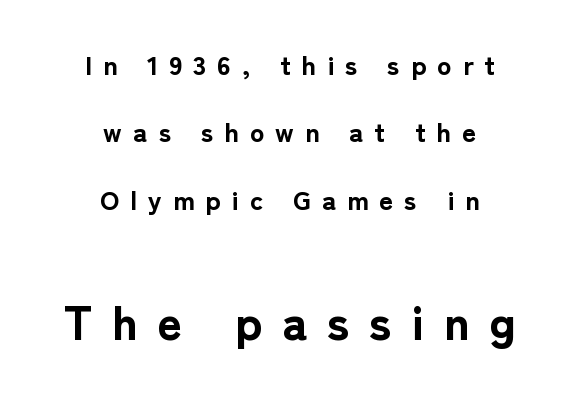
The image shows 48 px bold sans-serif type, upright; set centered, loose line spacing (2.5x), unusually wide letter spacing (+0.41 em), not underlined; the second (bottom) block is 1.78x larger; low stroke contrast and a medium x-height.
